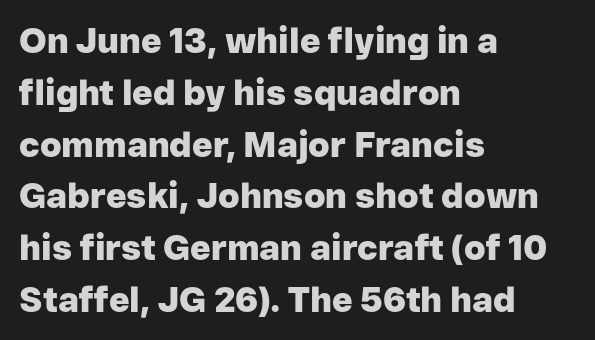
The image shows 35 px heavy sans-serif type, upright; set left-aligned, normal line spacing (1.48x), normal letter spacing, not underlined; low stroke contrast and a medium x-height.
